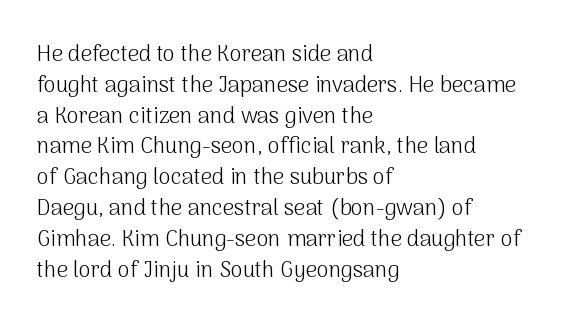
{"italic": "no", "bold": "no", "underline": "no", "align": "left", "line_spacing": "normal", "line_spacing_ratio": 1.4, "letter_spacing": "normal", "letter_spacing_em": 0.0, "glyph_px": 22}
